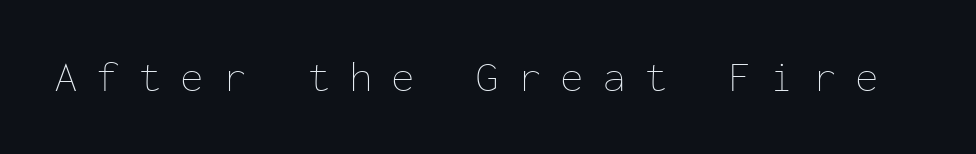
The image shows 43 px thin type, upright, monospaced; set unusually wide letter spacing (+0.43 em), not underlined; low stroke contrast and a medium x-height.
